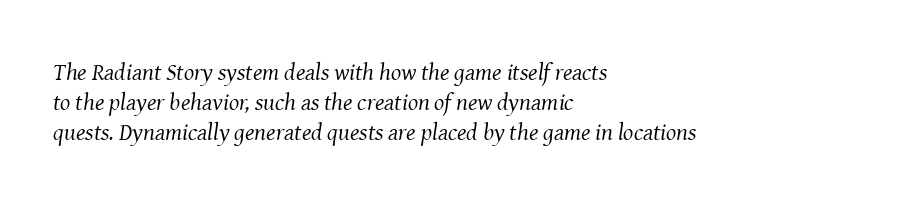
Q: Is the text bold? A: No.
Q: Is the text italic (slanted)? A: Yes, it leans right by about 8 degrees.
Q: Is the text underlined? A: No.
Q: How is the paragraph aligned? A: Left-aligned.
Q: Is the spacing between letters normal or unusually wide? A: Normal.
